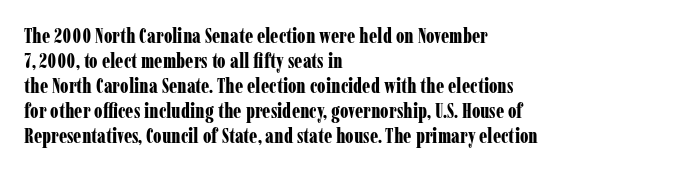
The image shows 20 px bold type, upright; set left-aligned, normal line spacing (1.25x), normal letter spacing, not underlined.
